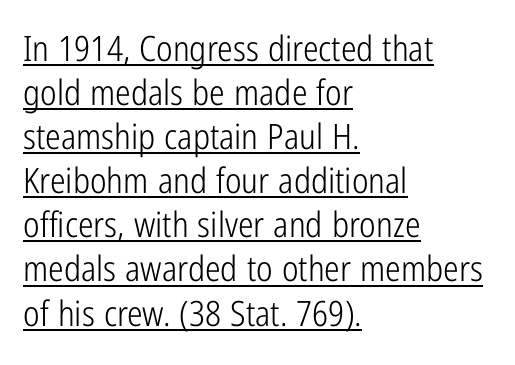
A typesetter would call this proportional, since set widths differ per character. Stem width sits at or under what a default text font uses. The specimen reads as upright at a glance. Somebody hit Ctrl+U on this one — the words are underlined. The text block is weighted toward the left margin, trailing off unevenly rightward. Vertically, the passage feels balanced, rows spaced as you'd expect.
